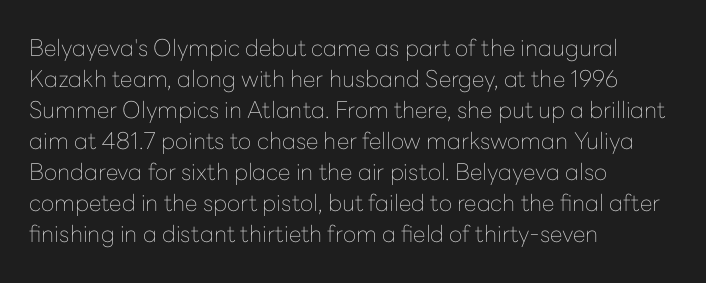
{"italic": "no", "bold": "no", "underline": "no", "align": "left", "line_spacing": "normal", "line_spacing_ratio": 1.35, "letter_spacing": "normal", "letter_spacing_em": 0.0, "glyph_px": 23}
